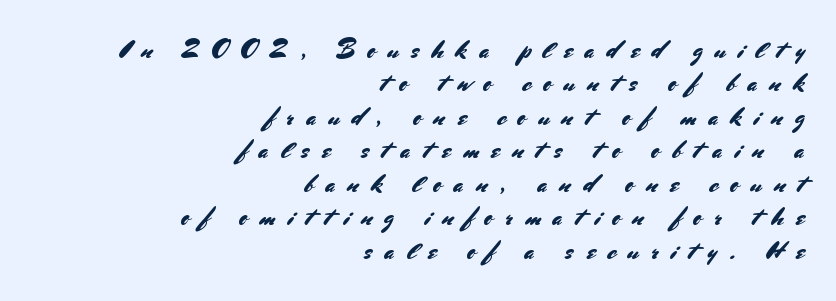
{"underline": "no", "align": "right", "line_spacing": "normal", "line_spacing_ratio": 1.34, "letter_spacing": "wide", "letter_spacing_em": 0.49, "glyph_px": 25}
